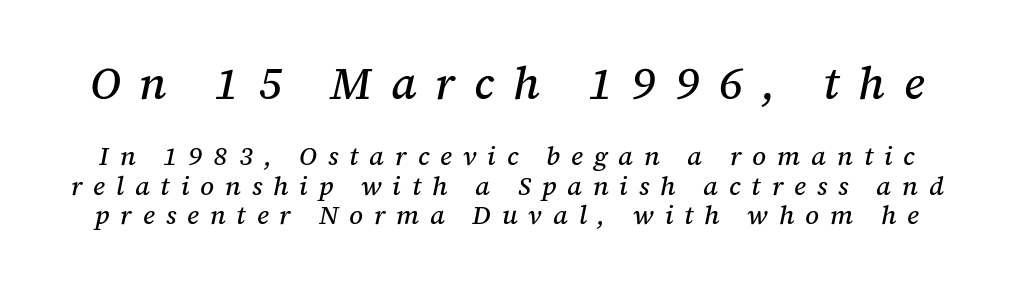
Q: Is the text italic (slanted)? A: Yes, it leans right by about 12 degrees.
Q: Is the typeface a serif or a sans-serif typeface? A: Serif.
Q: Is the text underlined? A: No.
Q: Is the spacing between letters normal or unusually wide? A: Unusually wide.
Q: Is the spacing between lines tight, normal or loose? A: Tight.
Q: Which block of text is set in a larger size, the first (top) or the second (bottom)? A: The first (top) one.
Q: Width (condensed, normal, or wide)? A: Normal.
Q: Stroke contrast? A: Medium.
Q: x-height? A: Medium.
Q: Monospaced? A: No.
